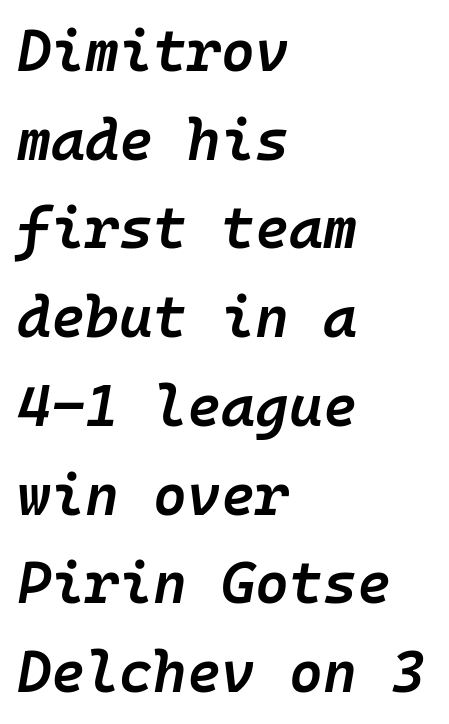
Q: Is the text bold? A: Semi-bold.
Q: Is the text italic (slanted)? A: Yes, it leans right by about 10 degrees.
Q: Is the text underlined? A: No.
Q: How is the paragraph aligned? A: Left-aligned.
Q: Is the spacing between letters normal or unusually wide? A: Normal.
Q: Is the spacing between lines tight, normal or loose? A: Normal.
Q: Width (condensed, normal, or wide)? A: Normal.
Q: Stroke contrast? A: Low.
Q: x-height? A: Medium.
Q: Monospaced? A: Yes.
